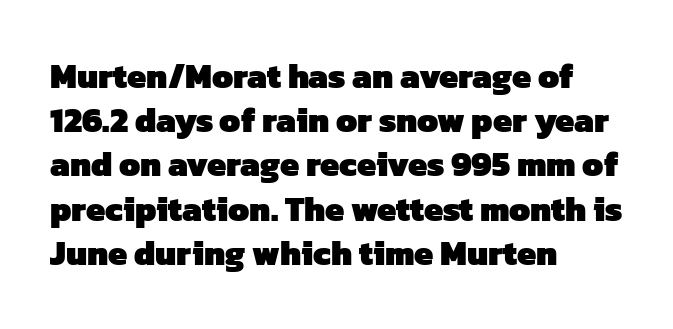
{"serif": "no", "bold": "yes", "weight": "heavy", "width": "normal", "stroke_contrast": "low", "x_height": "medium", "monospaced": "no", "underline": "no", "align": "left", "line_spacing": "normal", "line_spacing_ratio": 1.3, "letter_spacing": "normal", "letter_spacing_em": 0.0, "glyph_px": 34}
